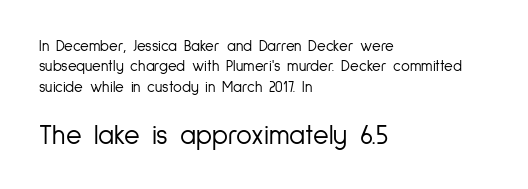
Type size steps up from the first block to the second. No extra tracking has been applied to these lines. Normally led — the rows are evenly, conventionally spaced. The rag falls on the right side of this text block. The characters are drawn with everyday or finer stroke widths. Anything drawn beneath the words? Only blank space.
